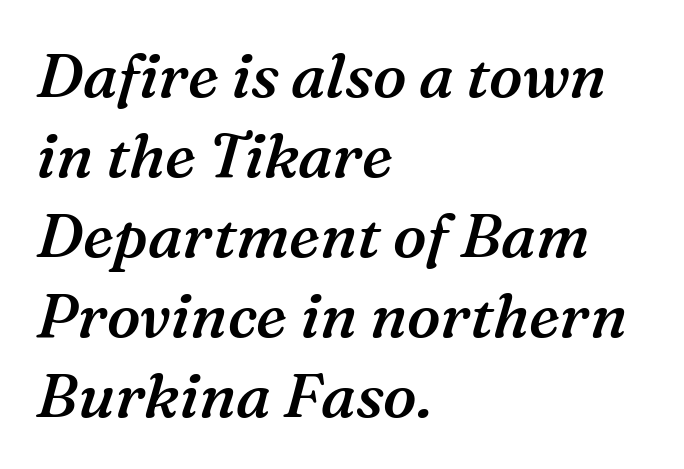
Examine the stroke ends and you'll spot serifs. Spacing verdict: proportional, widths tailored to each character. The sample has been set in demibold, a notch under bold. No extra tracking has been applied to these lines. In terms of posture, this sample is oblique.
